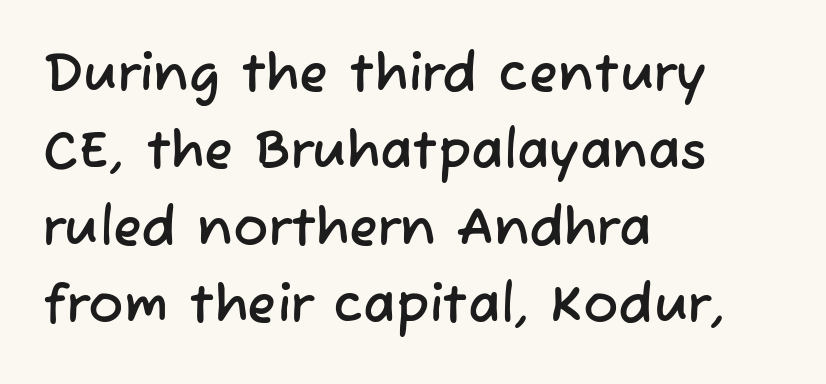
Varying glyph widths throughout — classic text-font behaviour. Left-aligned paragraph, ragged on the right. Baseline-to-baseline distance is the conventional proportion of letter height. Just letters on the line, the space beneath them empty. Font category for this specimen: sans-serif.
